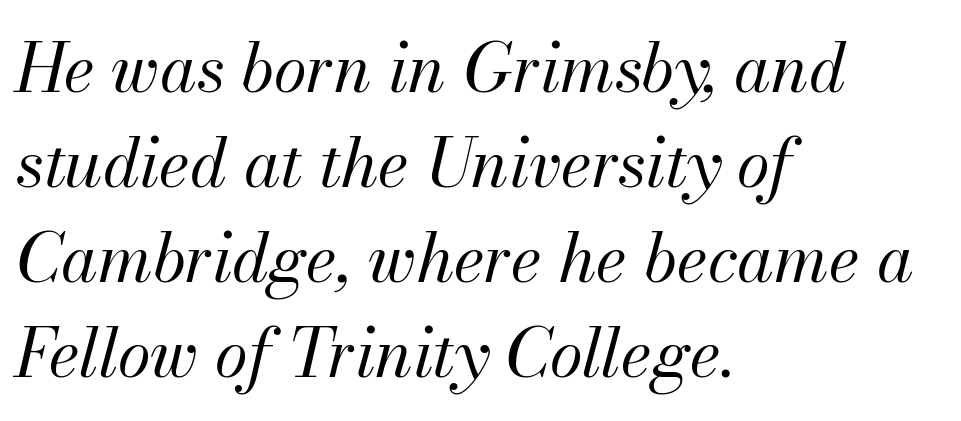
{"italic": "yes", "lean": "right", "slant_degrees": 13, "bold": "no", "weight": "regular", "width": "normal", "stroke_contrast": "medium", "x_height": "small", "monospaced": "no", "underline": "no", "align": "left", "line_spacing": "normal", "line_spacing_ratio": 1.42, "letter_spacing": "normal", "letter_spacing_em": 0.0, "glyph_px": 67}
